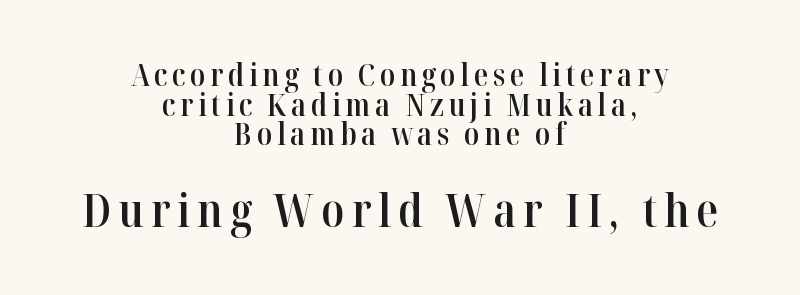
Posture: vertical. This sample is center-justified, so both line endings float freely. Bare-footed words on every line. Baseline-to-baseline distance is barely more than the letter height.
